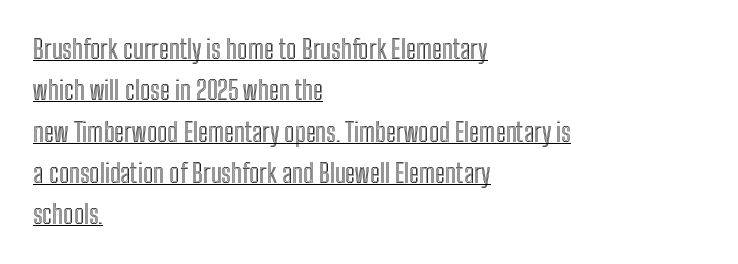
{"italic": "no", "underline": "yes", "align": "left", "line_spacing": "normal", "line_spacing_ratio": 1.59, "letter_spacing": "normal", "letter_spacing_em": 0.0, "glyph_px": 26}
